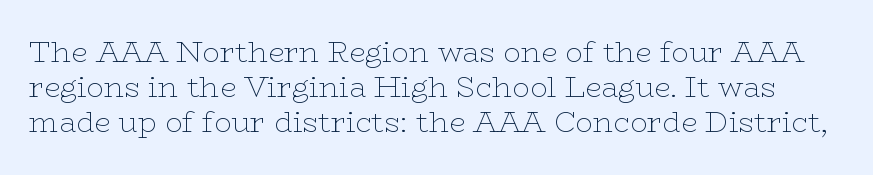
{"serif": "yes", "italic": "no", "bold": "no", "weight": "thin", "width": "wide", "stroke_contrast": "low", "x_height": "medium", "monospaced": "no", "underline": "no", "line_spacing_ratio": 1.21, "letter_spacing": "normal", "letter_spacing_em": 0.0, "glyph_px": 29}
